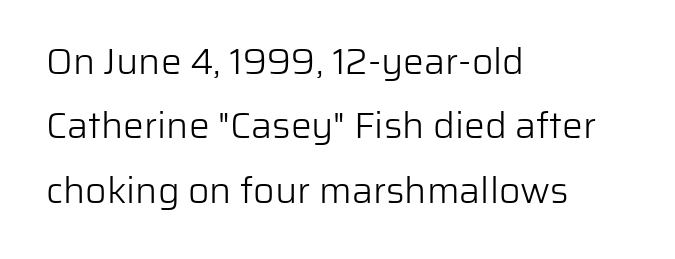
{"serif": "no", "italic": "no", "bold": "no", "weight": "light", "width": "normal", "stroke_contrast": "low", "x_height": "medium", "monospaced": "no", "underline": "no", "align": "left", "line_spacing_ratio": 1.74, "letter_spacing": "normal", "letter_spacing_em": 0.0, "glyph_px": 37}
